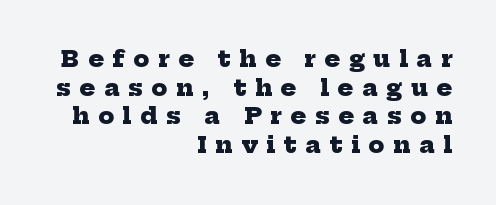
The line texture is sparse and dotted thanks to wide tracking. Stroke thickness is high; the sample reads as a true bold. This sample is right-justified, so line beginnings fall wherever the words allow. The passage shown is not underscored anywhere.
